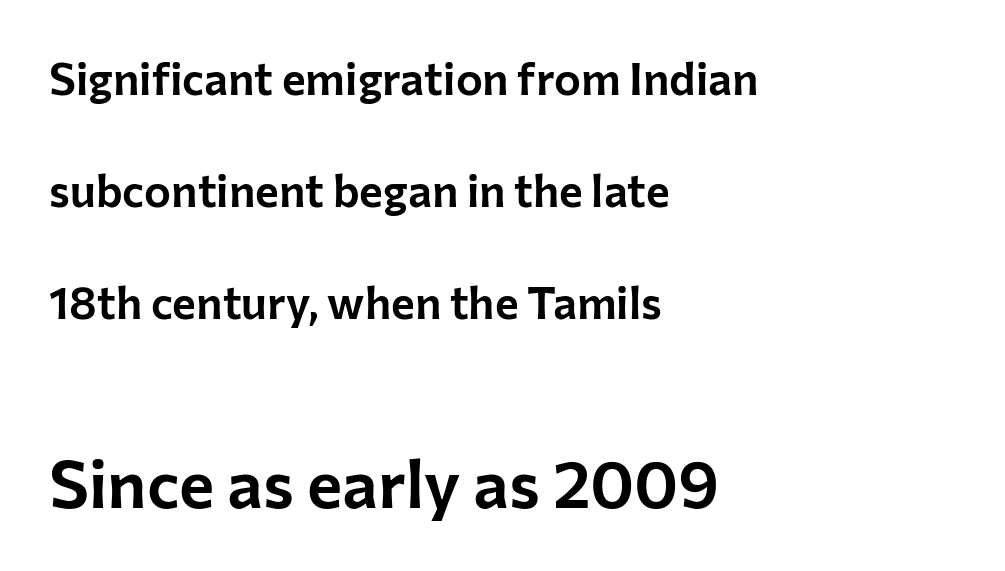
The image shows 67 px sans-serif type, upright; set left-aligned, loose line spacing (2.49x), normal letter spacing, not underlined; the second (bottom) block is 1.49x larger; low stroke contrast and a medium x-height.
